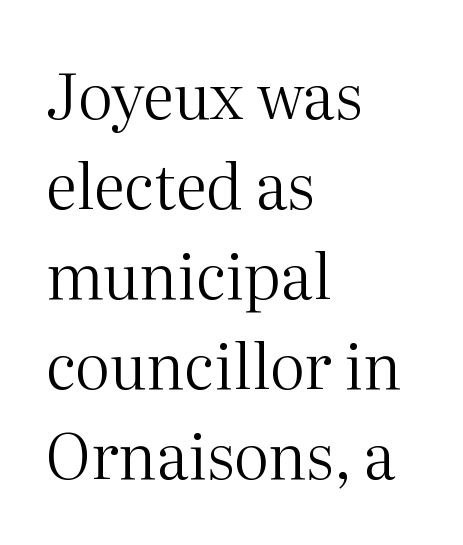
The image shows 62 px regular-weight serif type, upright; set left-aligned, normal line spacing (1.45x), normal letter spacing, not underlined; medium stroke contrast and a medium x-height.
